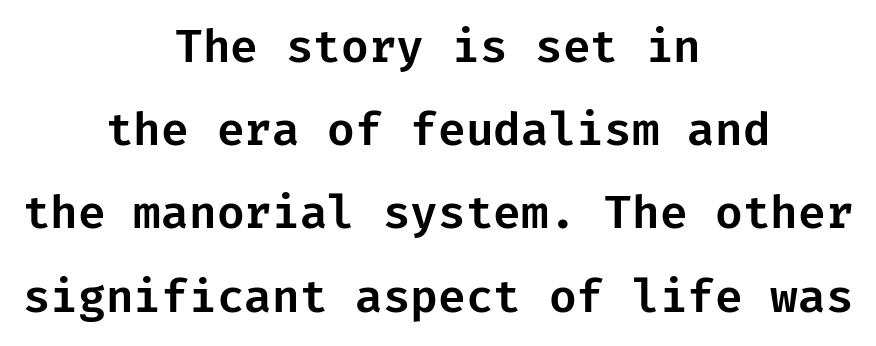
Words appear dense and cohesive because spacing is normal. The area under the type is left untouched. Horizontal alignment here is central, giving a formal, balanced look. Grotesque or geometric, the face here clearly has no serifs. Every character sits straight up, as roman type does.
